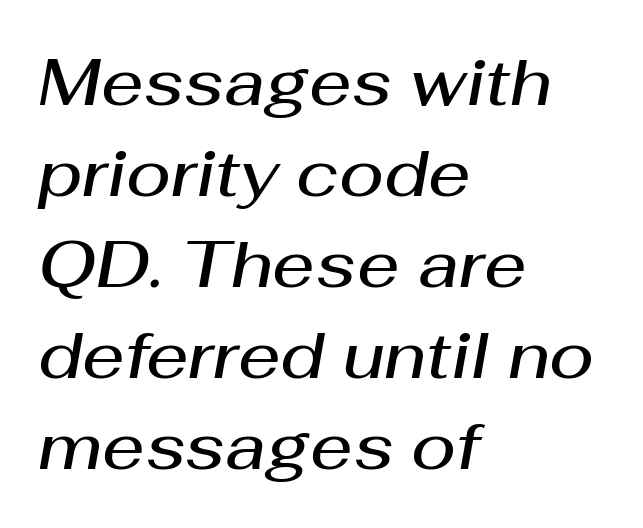
The image shows 66 px semibold type, italic (leaning right); set left-aligned, normal line spacing (1.38x), normal letter spacing, not underlined; medium stroke contrast and a medium x-height.
